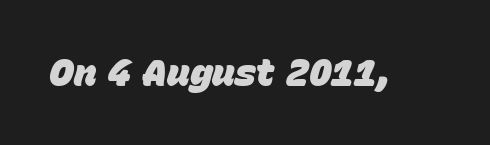
{"italic": "yes", "lean": "right", "slant_degrees": 15, "bold": "yes", "weight": "heavy", "width": "normal", "stroke_contrast": "low", "x_height": "large", "monospaced": "no", "underline": "no", "letter_spacing": "normal", "letter_spacing_em": 0.0, "glyph_px": 38}
